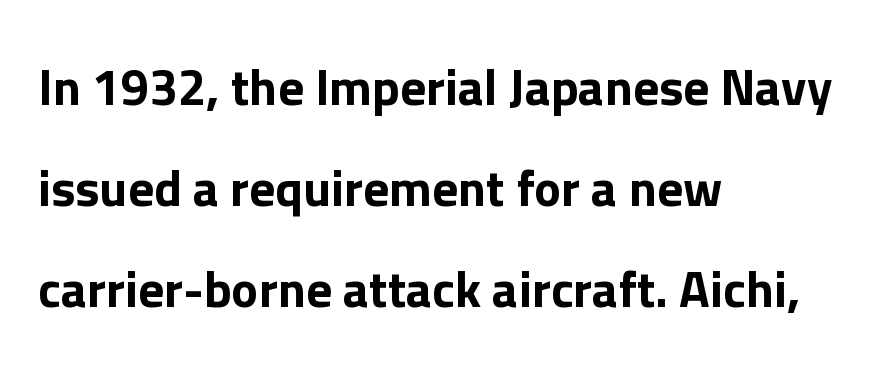
You could not count columns in this text — the font is proportionally spaced. Every stem runs plumb, perpendicular to the baseline. Line starts are locked; line ends wander. The area under the type is left untouched. The leading is generous, giving the passage an open texture.
